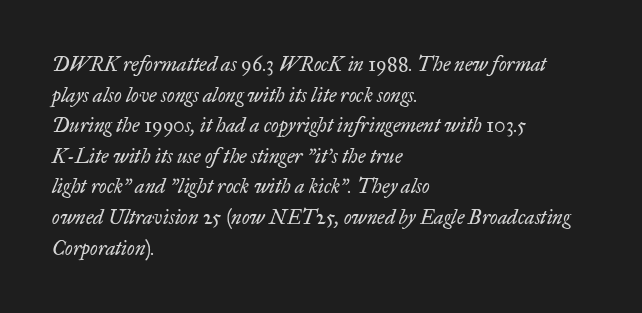
Q: Is the text bold? A: No.
Q: Is the text italic (slanted)? A: Yes, it leans right by about 17 degrees.
Q: Is the text underlined? A: No.
Q: How is the paragraph aligned? A: Left-aligned.
Q: Is the spacing between letters normal or unusually wide? A: Normal.
Q: Is the spacing between lines tight, normal or loose? A: Normal.
